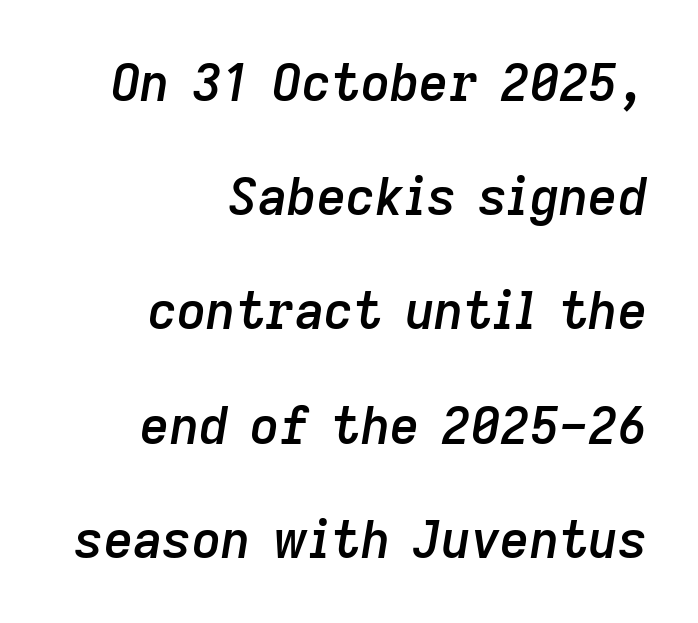
Q: Is the text bold? A: Semi-bold.
Q: Is the text italic (slanted)? A: Yes, it leans right by about 9 degrees.
Q: Is the text underlined? A: No.
Q: How is the paragraph aligned? A: Right-aligned.
Q: Is the spacing between letters normal or unusually wide? A: Normal.
Q: Is the spacing between lines tight, normal or loose? A: Loose.
Q: Width (condensed, normal, or wide)? A: Normal.
Q: Stroke contrast? A: Low.
Q: x-height? A: Medium.
Q: Monospaced? A: No.
